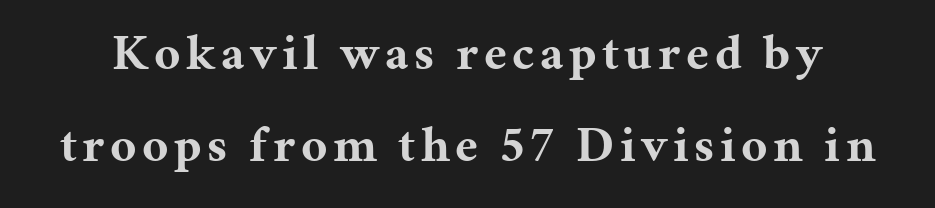
The image shows 50 px bold serif type, upright; set line spacing 1.85x, not underlined; medium stroke contrast and a medium x-height.
